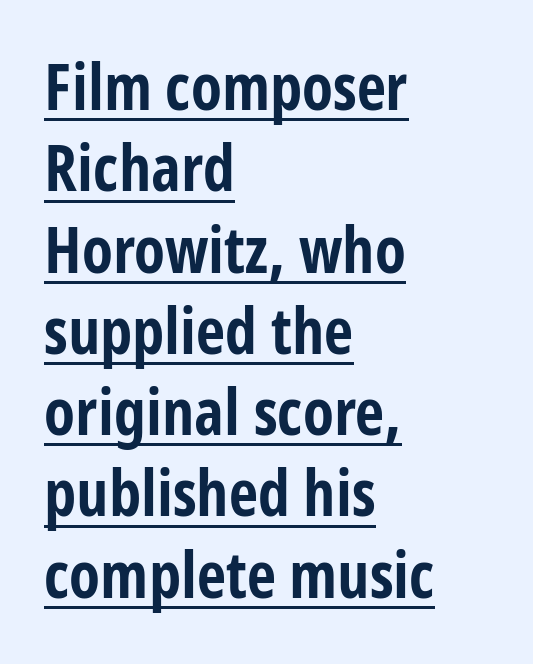
The image shows 64 px bold, condensed sans-serif type, upright; set left-aligned, normal line spacing (1.27x), normal letter spacing, underlined; low stroke contrast and a medium x-height.
